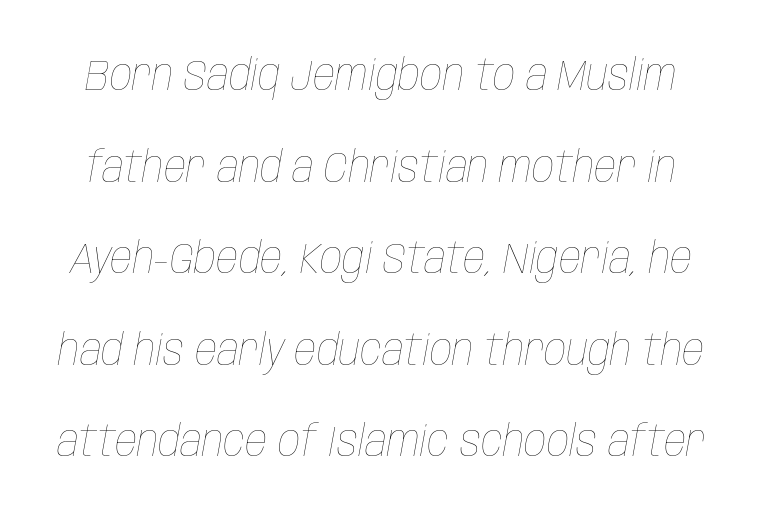
The zone under the glyphs is completely vacant. How would I describe the line gaps? Wide and relaxed. Between one letter and the next there's only the usual sliver of space. The passage shown is typed in a proportional face where columns would drift. The weight would be labelled regular, book, light, or lighter still. Slanted lettering throughout.
